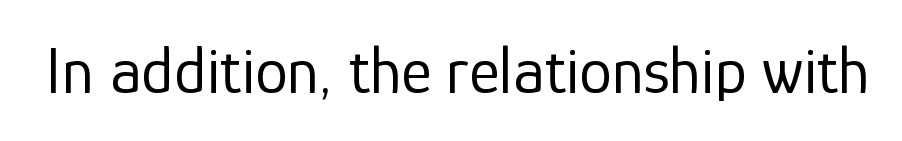
The image shows 66 px regular-weight sans-serif type, upright; set normal letter spacing, not underlined; low stroke contrast and a medium x-height.
